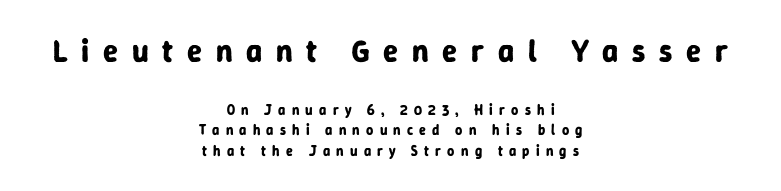
The image shows 31 px bold sans-serif type, upright; set centered, normal line spacing (1.48x), unusually wide letter spacing (+0.44 em), not underlined; the first (top) block is 2.21x larger; low stroke contrast and a medium x-height.
